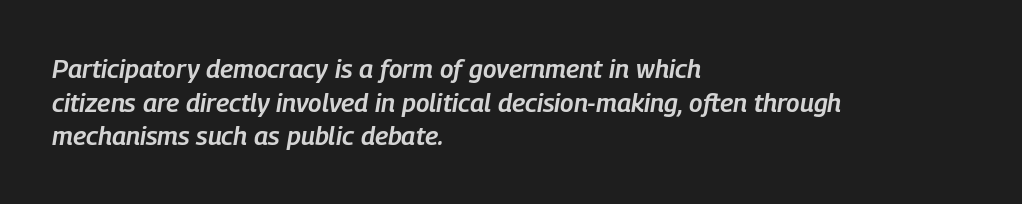
Semibold letterforms, between regular and bold. The paragraph has a hard left edge and a soft right edge. Unmarked baselines from the first word to the last. Compared with typical paragraphs, the rows here are spaced about the same. Tracking here is standard; glyphs follow each other at the usual distance. You can tell it's italic because the verticals aren't actually vertical.
